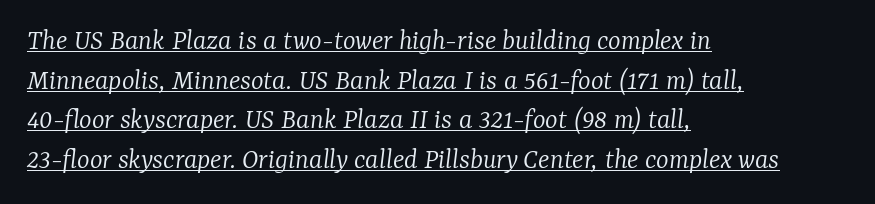
The image shows 30 px light serif type, italic (leaning right); set left-aligned, normal line spacing (1.32x), normal letter spacing, underlined; low stroke contrast and a medium x-height.
